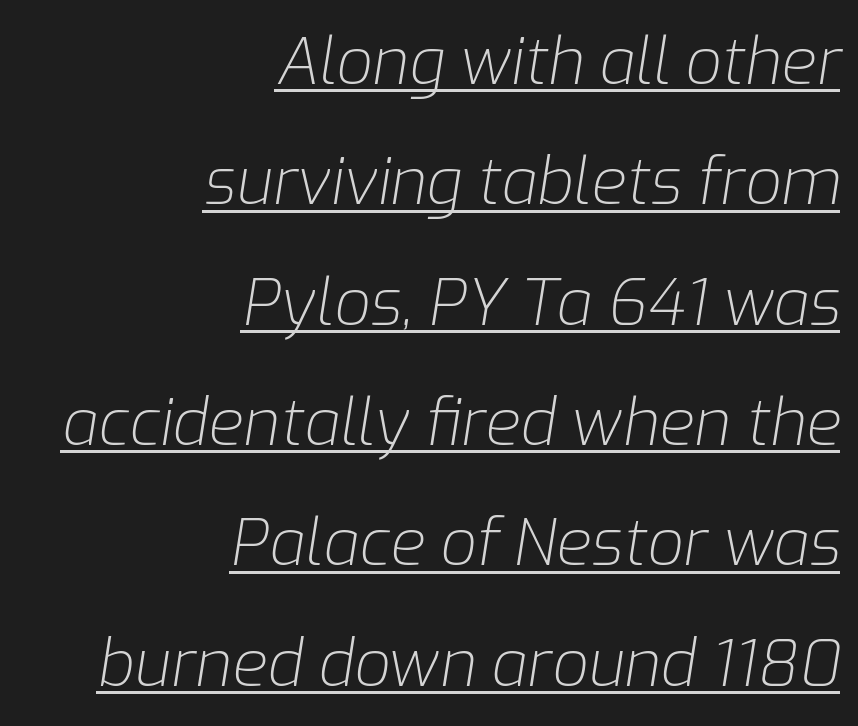
Letters have the restrained weight of plain body copy at most. Visually the block forms a straight wall on the right and a jagged coastline on the left. In designer terms, the underline attribute is active on this setting. Here the designer chose a conventional face with non-uniform glyph widths. These lines keep a tight, regular rhythm from letter to letter.
